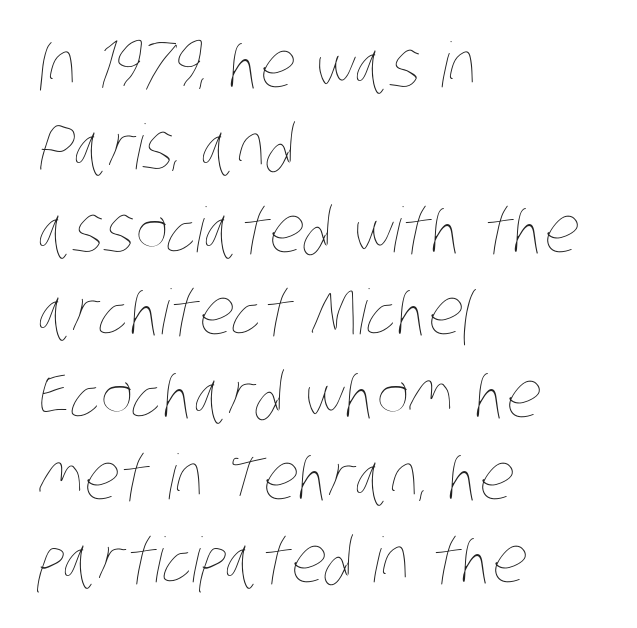
Q: Is the text bold? A: No.
Q: Is the text underlined? A: No.
Q: How is the paragraph aligned? A: Left-aligned.
Q: Is the spacing between letters normal or unusually wide? A: Normal.
Q: Is the spacing between lines tight, normal or loose? A: Normal.
Q: Width (condensed, normal, or wide)? A: Condensed.
Q: Stroke contrast? A: Low.
Q: x-height? A: Large.
Q: Monospaced? A: No.
